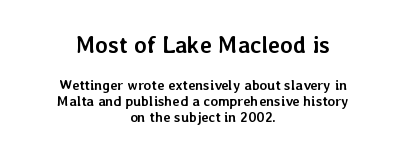
The upper block of text is set noticeably larger than the block beneath it. Reading down the column, the eye jumps only a short way to each next line. Is there any slant? The stems are plumb. This rendering uses center alignment, leaving both contours irregular but symmetric. Summary of weight: heavy, a full bold. The strip under each line holds only bare page.
